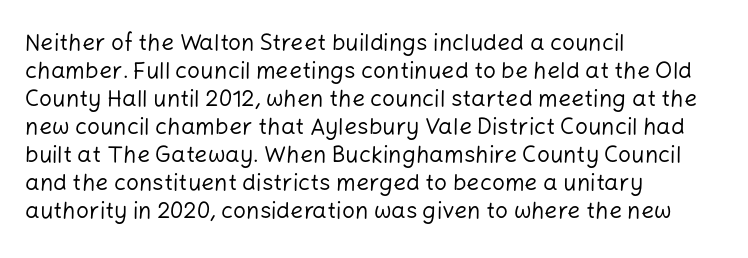
Q: Is the text bold? A: No.
Q: Is the text italic (slanted)? A: No, it is upright.
Q: Is the text underlined? A: No.
Q: How is the paragraph aligned? A: Left-aligned.
Q: Is the spacing between letters normal or unusually wide? A: Normal.
